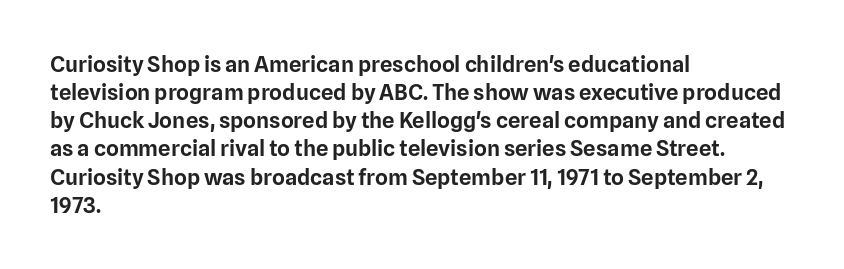
Q: Is the text italic (slanted)? A: No, it is upright.
Q: Is the text underlined? A: No.
Q: How is the paragraph aligned? A: Left-aligned.
Q: Is the spacing between letters normal or unusually wide? A: Normal.
Q: Is the spacing between lines tight, normal or loose? A: Normal.
